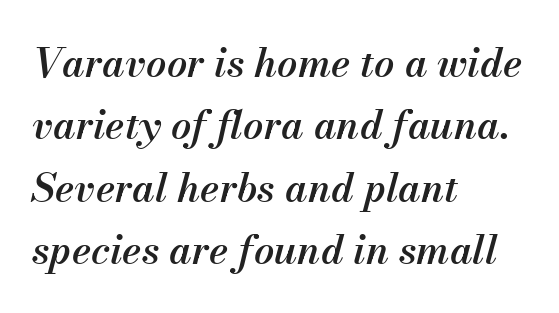
{"italic": "yes", "lean": "right", "slant_degrees": 13, "bold": "semi", "weight": "semibold", "width": "normal", "stroke_contrast": "medium", "x_height": "small", "monospaced": "no", "underline": "no", "align": "left", "line_spacing": "normal", "line_spacing_ratio": 1.56, "letter_spacing": "normal", "letter_spacing_em": 0.0, "glyph_px": 40}
